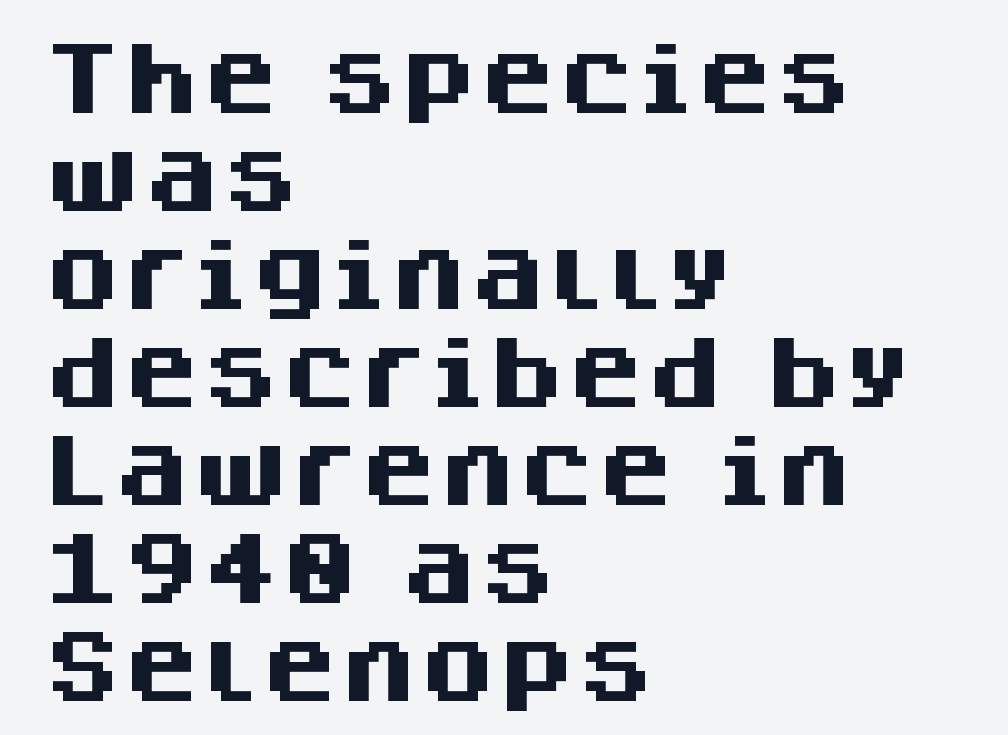
{"serif": "no", "italic": "no", "bold": "yes", "weight": "heavy", "width": "normal", "stroke_contrast": "medium", "x_height": "large", "monospaced": "no", "underline": "no", "align": "left", "line_spacing_ratio": 1.24, "letter_spacing": "normal", "letter_spacing_em": 0.0, "glyph_px": 79}
